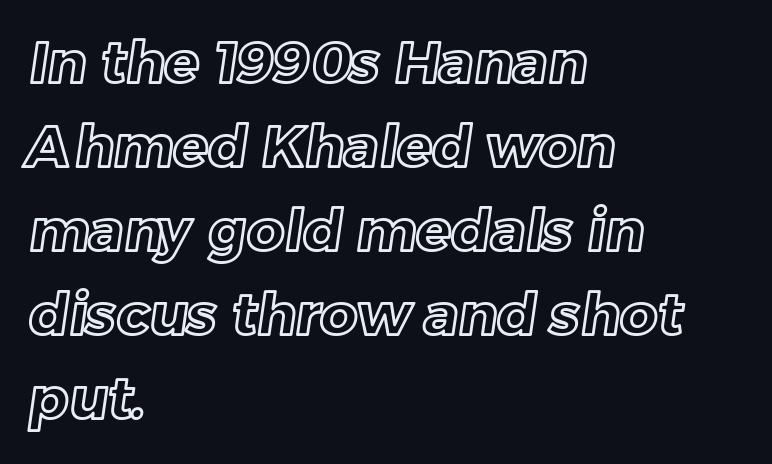
Students, note that the glyphs here touch the page at normal intervals. This sample has the flowing, uneven cadence of proportional lettering. The lines in this sample share a left origin and differ only in where they stop. Quick note: interline space is typical. Type without underlining.
